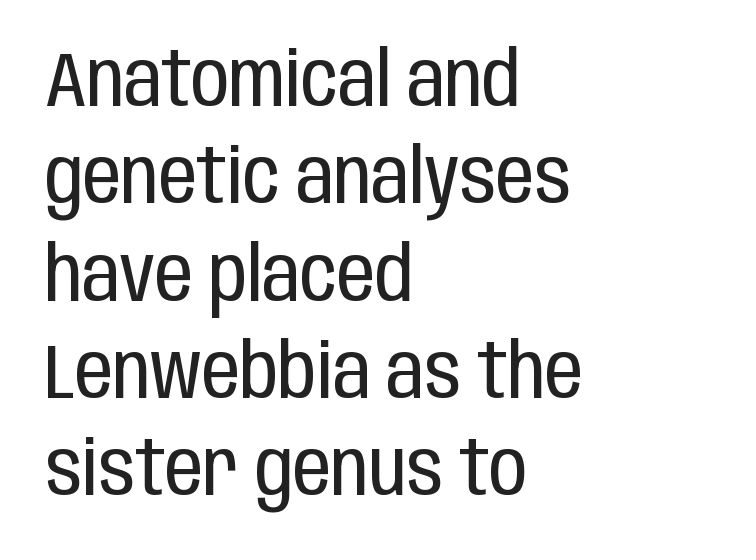
Evenly set lines give the paragraph a standard silhouette. Is there any slant? The stems are plumb. The letters advance in unequal steps, a hallmark of proportional type. The text block is weighted toward the left margin, trailing off unevenly rightward. Font category for this specimen: sans-serif. Quick note: underline off.
